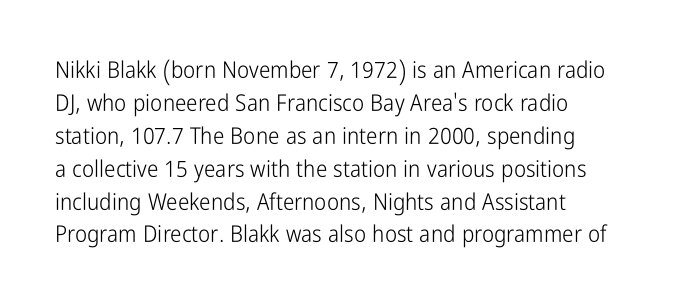
{"italic": "no", "bold": "no", "underline": "no", "align": "left", "line_spacing": "normal", "line_spacing_ratio": 1.43, "letter_spacing": "normal", "letter_spacing_em": 0.0, "glyph_px": 23}
